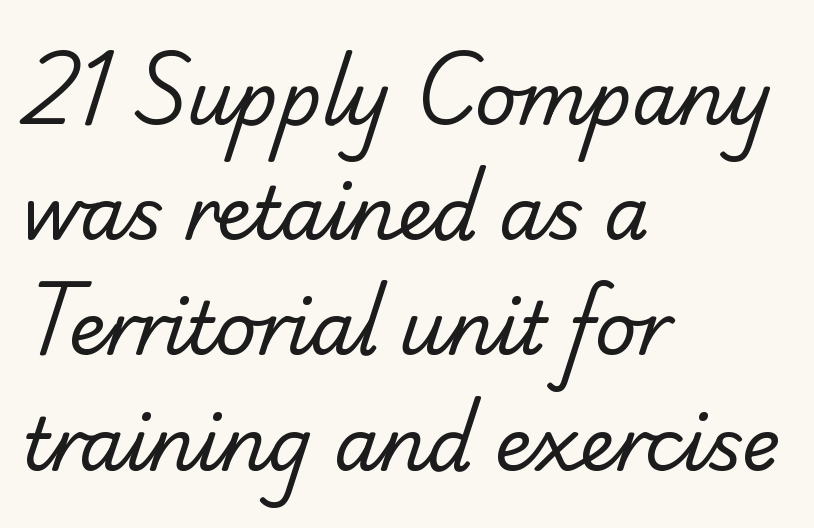
Q: Is the text bold? A: No.
Q: Is the typeface a serif or a sans-serif typeface? A: Sans-serif.
Q: Is the text underlined? A: No.
Q: How is the paragraph aligned? A: Left-aligned.
Q: Is the spacing between letters normal or unusually wide? A: Normal.
Q: Is the spacing between lines tight, normal or loose? A: Normal.
Q: Width (condensed, normal, or wide)? A: Normal.
Q: Stroke contrast? A: Low.
Q: x-height? A: Small.
Q: Monospaced? A: No.
